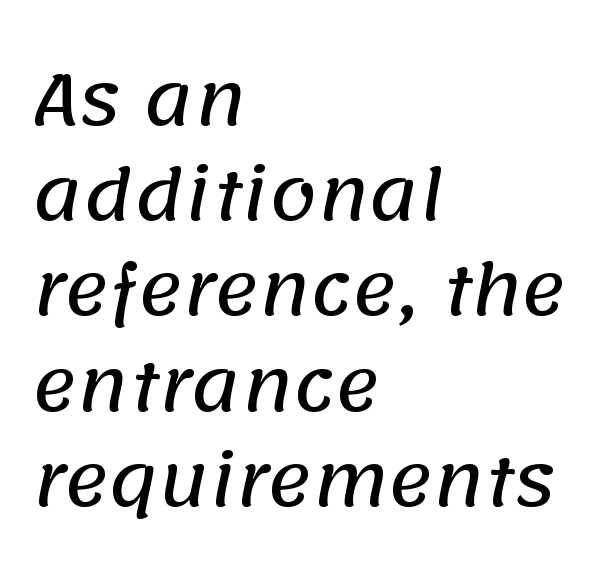
Serif or sans? Sans — the stroke terminals are bare. Nobody touched the tracking dial on this one. Leading matches the norm, producing a regular column. This rendering uses left alignment, leaving the right contour irregular. These lines are rendered in a variable-pitch font. Descenders hang freely into open space.
